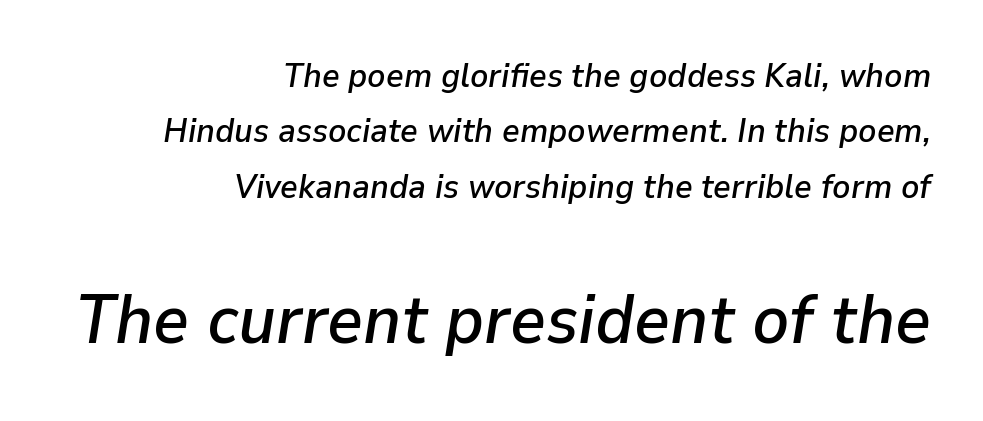
{"italic": "yes", "lean": "right", "slant_degrees": 9, "width": "normal", "stroke_contrast": "low", "x_height": "medium", "monospaced": "no", "underline": "no", "align": "right", "line_spacing": "normal", "line_spacing_ratio": 1.63, "letter_spacing": "normal", "letter_spacing_em": 0.0, "larger_block": "second", "size_ratio": 2.03, "glyph_px": 69}
